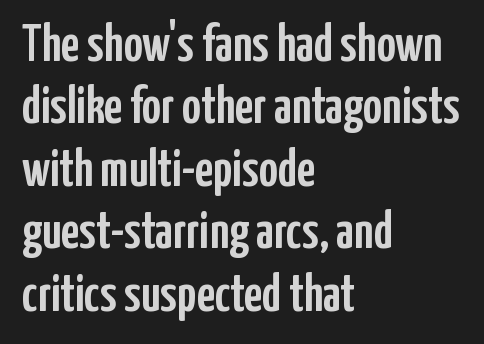
{"serif": "no", "italic": "no", "width": "condensed", "stroke_contrast": "low", "x_height": "medium", "monospaced": "no", "underline": "no", "align": "left", "line_spacing_ratio": 1.2, "letter_spacing": "normal", "letter_spacing_em": 0.0, "glyph_px": 52}
